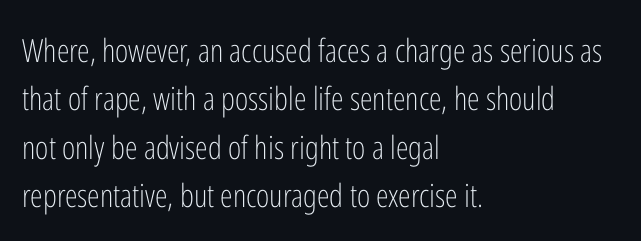
Q: Is the text bold? A: No.
Q: Is the text italic (slanted)? A: No, it is upright.
Q: Is the typeface a serif or a sans-serif typeface? A: Sans-serif.
Q: Is the text underlined? A: No.
Q: How is the paragraph aligned? A: Left-aligned.
Q: Is the spacing between letters normal or unusually wide? A: Normal.
Q: Is the spacing between lines tight, normal or loose? A: Normal.
Q: Width (condensed, normal, or wide)? A: Condensed.
Q: Stroke contrast? A: Low.
Q: x-height? A: Medium.
Q: Monospaced? A: No.
